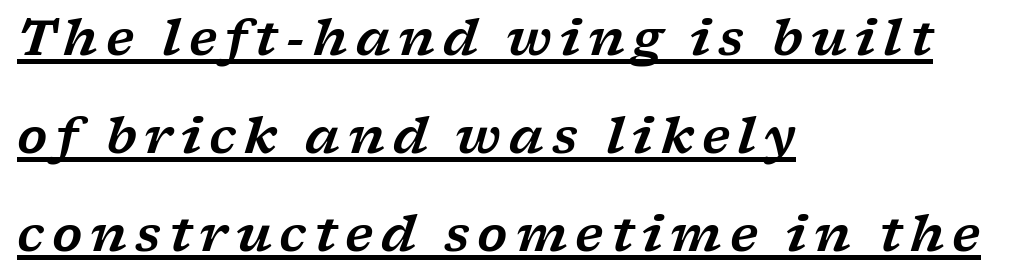
The passage shown leans; its letterforms are oblique. The face used here appears with an underline applied. The letters advance in unequal steps, a hallmark of proportional type. The rendering anchors every line to the left-hand side.
